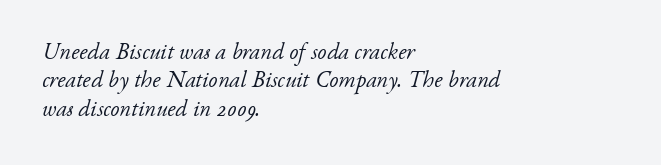
Q: Is the text bold? A: No.
Q: Is the text italic (slanted)? A: Yes, it leans right by about 17 degrees.
Q: Is the text underlined? A: No.
Q: How is the paragraph aligned? A: Left-aligned.
Q: Is the spacing between letters normal or unusually wide? A: Normal.
